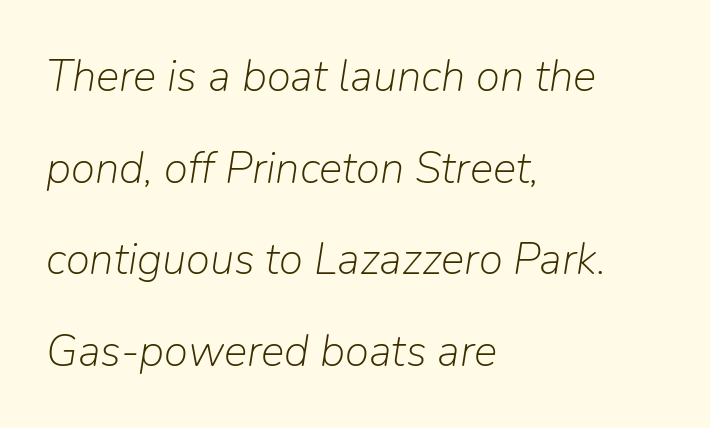
Q: Is the text bold? A: No.
Q: Is the text italic (slanted)? A: Yes, it leans right by about 9 degrees.
Q: Is the text underlined? A: No.
Q: How is the paragraph aligned? A: Left-aligned.
Q: Is the spacing between letters normal or unusually wide? A: Normal.
Q: Is the spacing between lines tight, normal or loose? A: Loose.
Q: Width (condensed, normal, or wide)? A: Normal.
Q: Stroke contrast? A: Low.
Q: x-height? A: Medium.
Q: Monospaced? A: No.
